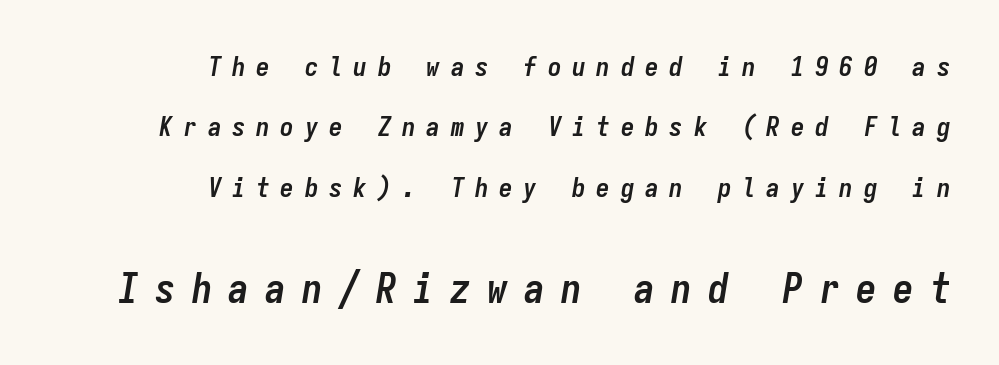
Every character here occupies the same horizontal width, giving the sample a typewriter-like rhythm. Italic: yes, the glyphs are oblique. Reading top to bottom, the characters get bigger at the block break. Glyph-to-glyph distance is far greater than everyday printed text. Descenders are the only things crossing below the line. If you measured baseline to baseline, you'd find a long distance.
